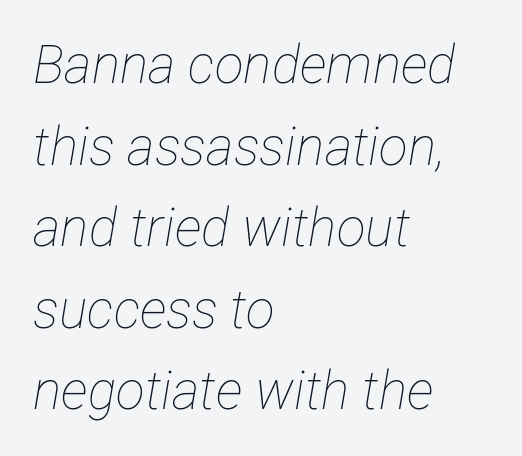
The image shows 53 px thin, condensed type, italic (leaning right); set left-aligned, normal line spacing (1.54x), normal letter spacing, not underlined; low stroke contrast and a medium x-height.
